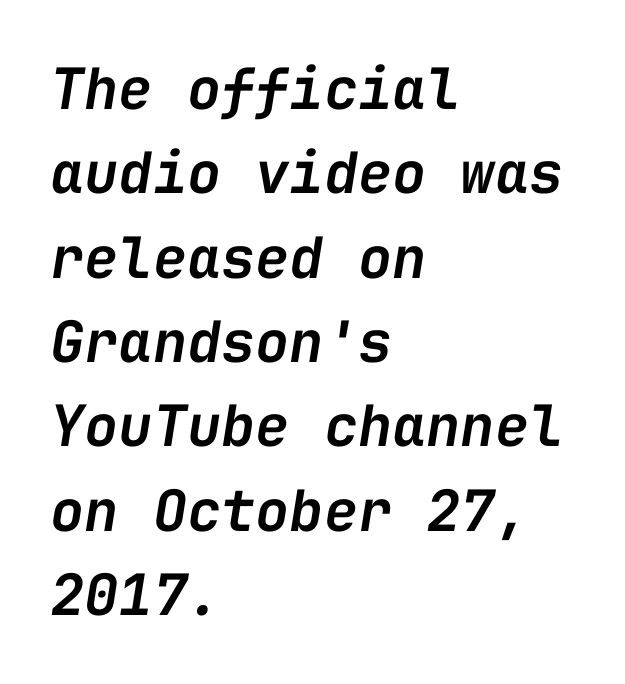
The image shows 57 px semibold type, italic (leaning right), monospaced; set left-aligned, normal line spacing (1.48x), normal letter spacing, not underlined; low stroke contrast and a medium x-height.
